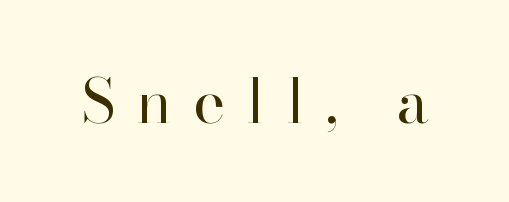
Heaviness? Minimal to ordinary, like unemphasized prose. Think of a printed novel: that variable character pitch is what you see here. Plain, unruled lines of type. This sample uses an upright cut, with every glyph sitting square on the baseline. Does the type have serifs? Yes, each stem ends in a small foot. Spacing between characters has been opened up far beyond the box default.
